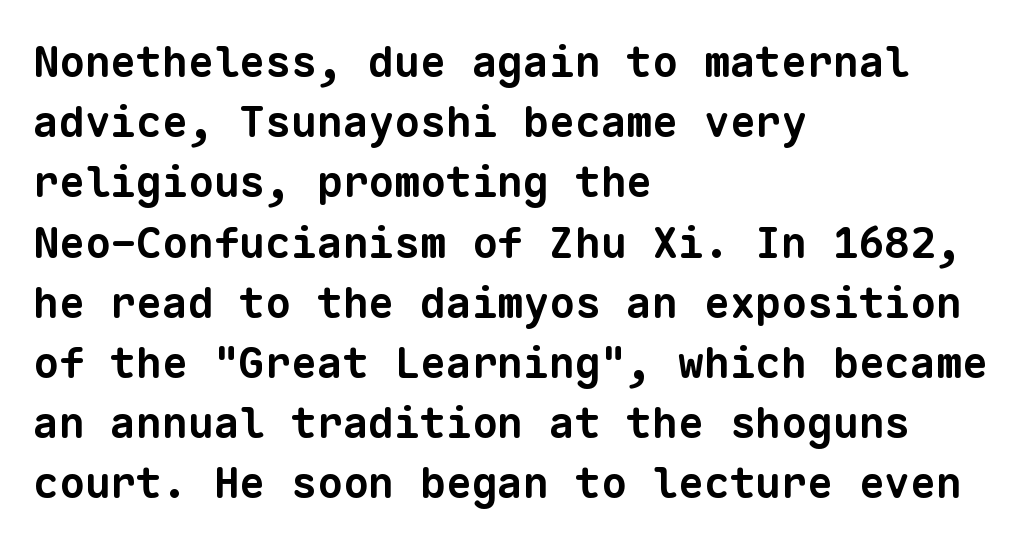
Q: Is the text bold? A: Yes.
Q: Is the typeface a serif or a sans-serif typeface? A: Sans-serif.
Q: Is the text underlined? A: No.
Q: How is the paragraph aligned? A: Left-aligned.
Q: Is the spacing between letters normal or unusually wide? A: Normal.
Q: Is the spacing between lines tight, normal or loose? A: Normal.
Q: Width (condensed, normal, or wide)? A: Normal.
Q: Stroke contrast? A: Low.
Q: x-height? A: Medium.
Q: Monospaced? A: Yes.
